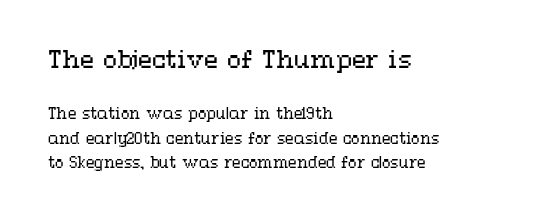
The foot of each line stays bare and open. Which margin do the lines hug? The left one — the right edge is uneven. The more generous point size was reserved for the upper chunk. It's the straight-up-and-down kind of type.
